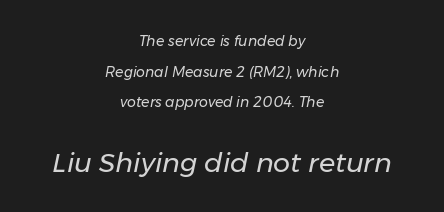
{"italic": "yes", "lean": "right", "slant_degrees": 11, "bold": "no", "underline": "no", "align": "center", "line_spacing": "loose", "line_spacing_ratio": 2.18, "letter_spacing": "normal", "letter_spacing_em": 0.0, "larger_block": "second", "size_ratio": 1.93, "glyph_px": 27}
